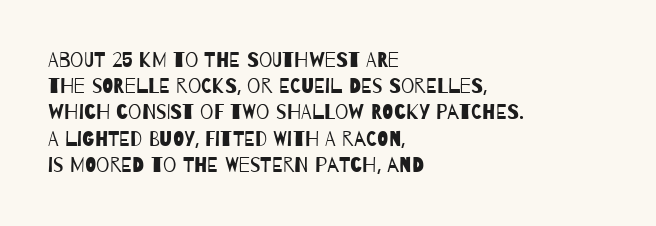
{"bold": "no", "underline": "no", "align": "left", "line_spacing": "normal", "line_spacing_ratio": 1.25, "letter_spacing": "normal", "letter_spacing_em": 0.0, "glyph_px": 21}
